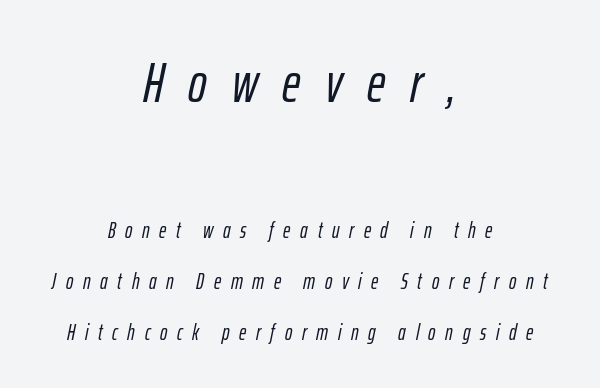
The image shows 56 px condensed type, italic (leaning right); set centered, loose line spacing (2.32x), unusually wide letter spacing (+0.44 em), not underlined; the first (top) block is 2.55x larger; low stroke contrast and a medium x-height.
